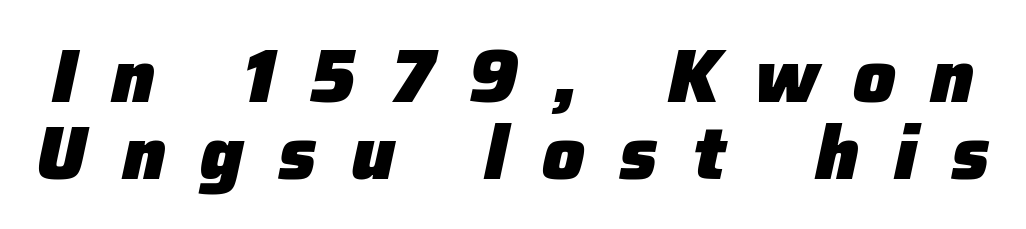
The string is rendered with underlining switched off. Here the glyphs are tracked loosely, breaking word shapes into spaced letters. The typography opts for an oblique posture over an upright one. These lines carry a lot of weight — the face is fully bold. The designer dialed line spacing down below the default.
